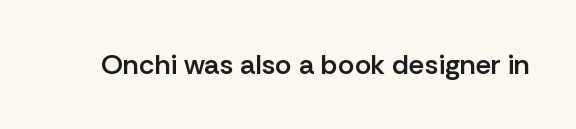
Q: Is the text bold? A: Semi-bold.
Q: Is the text italic (slanted)? A: No, it is upright.
Q: Is the typeface a serif or a sans-serif typeface? A: Sans-serif.
Q: Is the text underlined? A: No.
Q: Is the spacing between letters normal or unusually wide? A: Normal.
Q: Width (condensed, normal, or wide)? A: Normal.
Q: Stroke contrast? A: Low.
Q: x-height? A: Medium.
Q: Monospaced? A: No.
